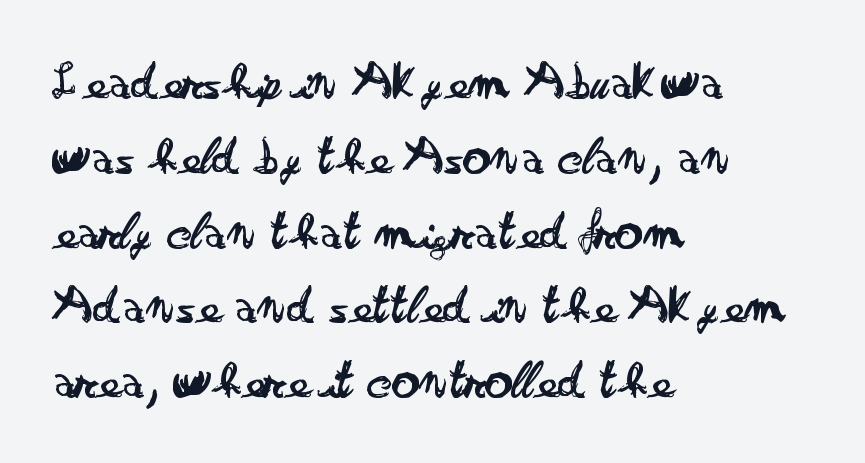
The horizontal fit of the characters is conventional and even. This rendering uses left alignment, leaving the right contour irregular. How would I describe the line gaps? Plain and ordinary. The axis of the letterforms is exactly vertical. Counters stay open thanks to moderate or lighter strokes. This sample has the flowing, uneven cadence of proportional lettering.
